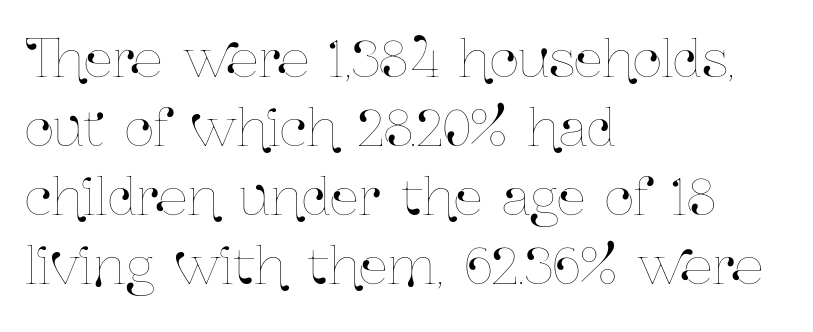
Q: Is the text italic (slanted)? A: No, it is upright.
Q: Is the text underlined? A: No.
Q: How is the paragraph aligned? A: Left-aligned.
Q: Is the spacing between letters normal or unusually wide? A: Normal.
Q: Is the spacing between lines tight, normal or loose? A: Normal.
Q: Width (condensed, normal, or wide)? A: Condensed.
Q: Stroke contrast? A: Low.
Q: x-height? A: Medium.
Q: Monospaced? A: No.
